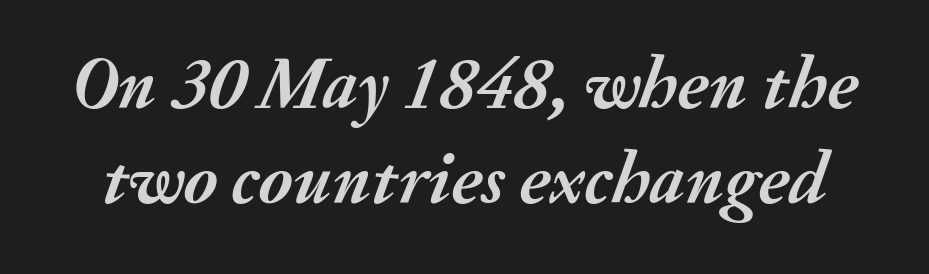
I'd describe the lettering as bold — thick and assertive. There is no visible air inserted between adjacent glyphs. Line spacing here is normal. A bare baseline throughout the passage.
